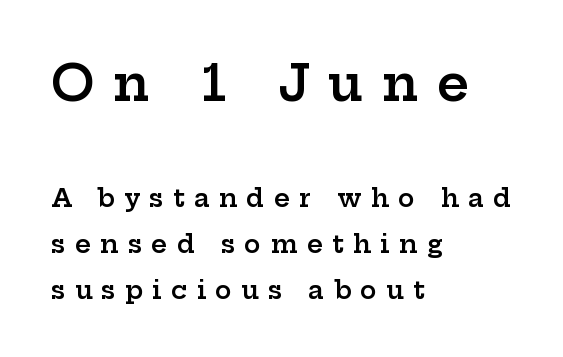
{"serif": "yes", "italic": "no", "bold": "semi", "weight": "semibold", "width": "wide", "stroke_contrast": "low", "x_height": "medium", "monospaced": "no", "underline": "no", "align": "left", "line_spacing_ratio": 1.83, "letter_spacing": "wide", "letter_spacing_em": 0.37, "larger_block": "first", "size_ratio": 2.0, "glyph_px": 50}
